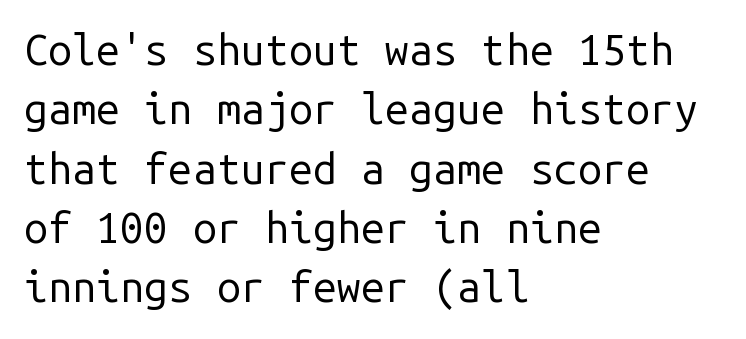
The image shows 43 px regular-weight sans-serif type, upright, monospaced; set left-aligned, normal line spacing (1.38x), normal letter spacing, not underlined; low stroke contrast and a medium x-height.
